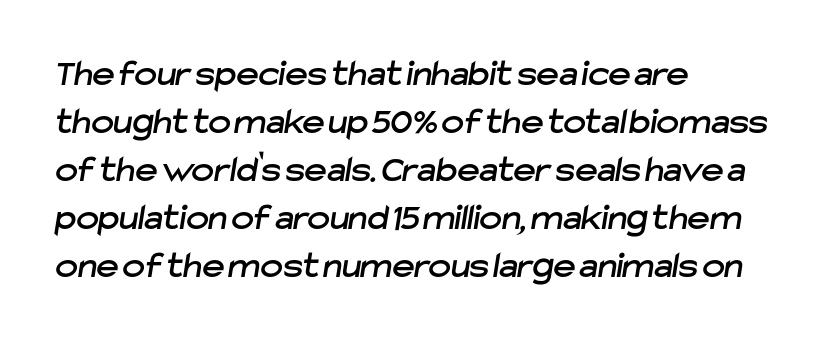
Q: Is the typeface a serif or a sans-serif typeface? A: Sans-serif.
Q: Is the text underlined? A: No.
Q: How is the paragraph aligned? A: Left-aligned.
Q: Is the spacing between letters normal or unusually wide? A: Normal.
Q: Is the spacing between lines tight, normal or loose? A: Normal.
Q: Width (condensed, normal, or wide)? A: Normal.
Q: Stroke contrast? A: Low.
Q: x-height? A: Medium.
Q: Monospaced? A: No.
